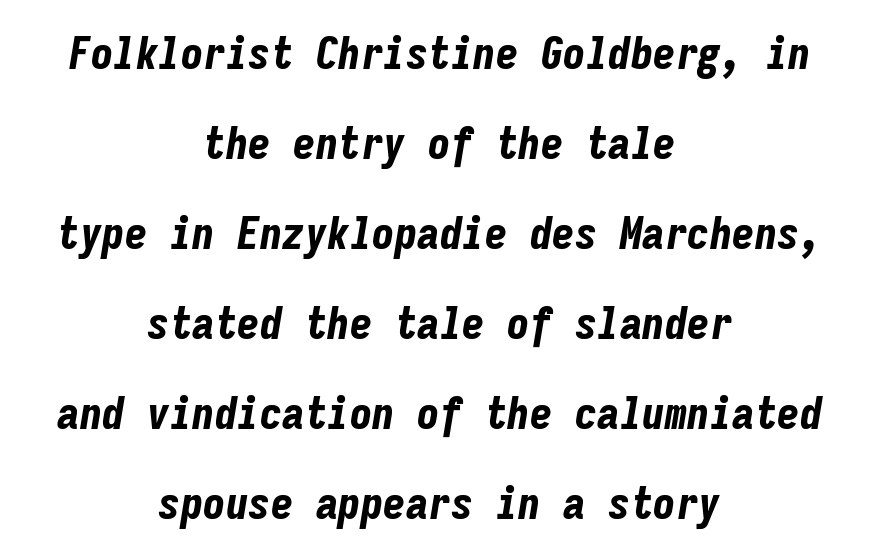
Notice how the stems are inclined rather than vertical — that's the hallmark of italics. Every row of glyphs is offset so its center matches the block's center. Letter spacing: default. Compared with typical paragraphs, the rows here are farther apart. The glyphs have the mass of a bold cut. Clear beneath every line of the passage.
